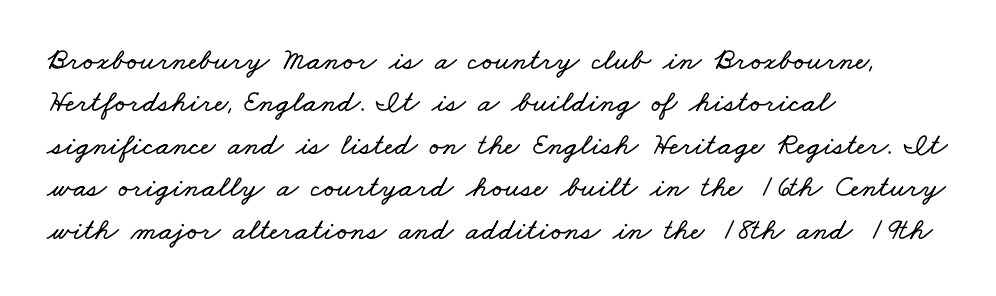
{"width": "wide", "stroke_contrast": "low", "x_height": "small", "monospaced": "no", "underline": "no", "align": "left", "line_spacing": "normal", "line_spacing_ratio": 1.37, "letter_spacing": "normal", "letter_spacing_em": 0.0, "glyph_px": 31}
